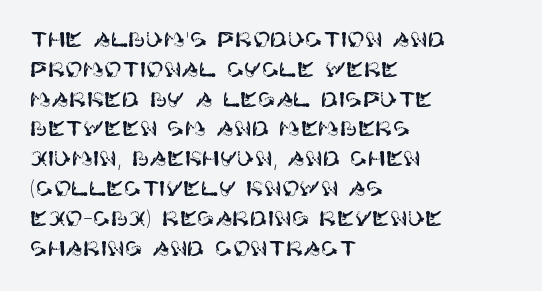
{"italic": "no", "underline": "no", "align": "left", "line_spacing": "normal", "line_spacing_ratio": 1.42, "letter_spacing": "normal", "letter_spacing_em": 0.0, "glyph_px": 21}
